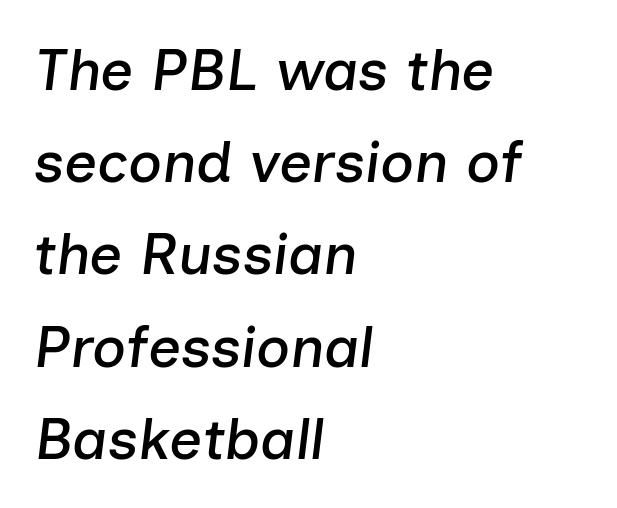
The image shows 58 px text type, italic (leaning right); set left-aligned, normal line spacing (1.59x), normal letter spacing, not underlined; low stroke contrast and a medium x-height.
